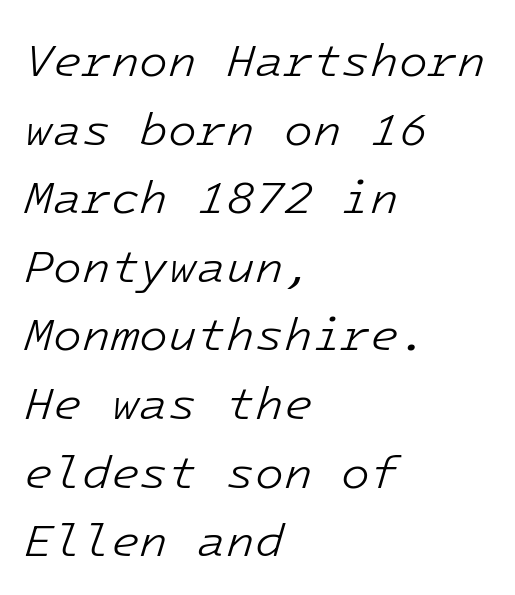
{"italic": "yes", "lean": "right", "slant_degrees": 16, "bold": "no", "weight": "light", "width": "normal", "stroke_contrast": "low", "x_height": "medium", "monospaced": "yes", "underline": "no", "align": "left", "line_spacing": "normal", "line_spacing_ratio": 1.46, "letter_spacing": "normal", "letter_spacing_em": 0.0, "glyph_px": 47}
